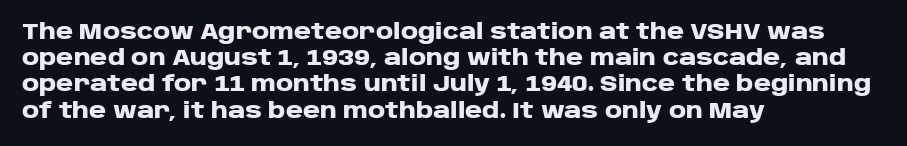
Does the weight exceed regular? Yes, all the way to bold. A typesetter would mark this as roman, not italic. The glyphs are unaccompanied by any horizontal stroke below them. Interline gaps are of average width in this sample. The horizontal fit of the characters is conventional and even.
